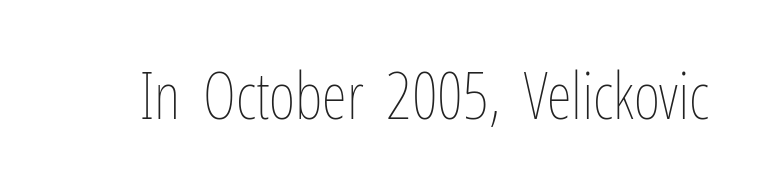
Descenders hang freely into open space. You could call the tracking neutral — neither tight nor loose. If you drew a line through each stem, it would be perfectly vertical. No letter is thick-stroked: the sample isn't bold. Varying glyph widths throughout — classic text-font behaviour.
